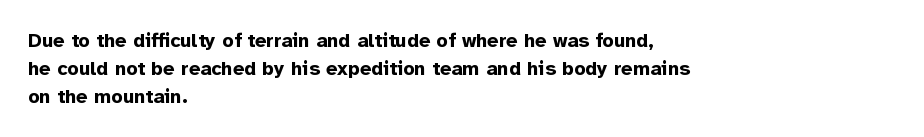
Q: Is the text bold? A: Yes.
Q: Is the text italic (slanted)? A: No, it is upright.
Q: Is the text underlined? A: No.
Q: How is the paragraph aligned? A: Left-aligned.
Q: Is the spacing between letters normal or unusually wide? A: Normal.
Q: Is the spacing between lines tight, normal or loose? A: Normal.
